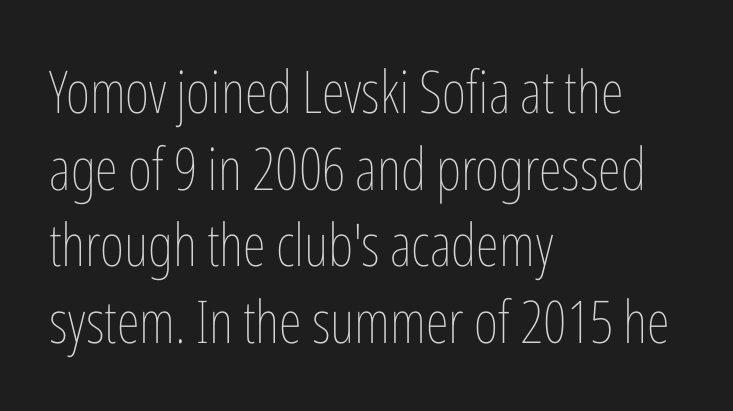
{"italic": "no", "bold": "no", "weight": "thin", "width": "condensed", "stroke_contrast": "low", "x_height": "medium", "monospaced": "no", "underline": "no", "align": "left", "line_spacing": "normal", "line_spacing_ratio": 1.3, "letter_spacing": "normal", "letter_spacing_em": 0.0, "glyph_px": 59}
